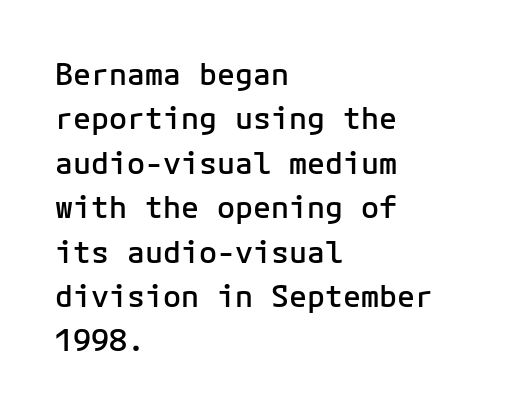
Q: Is the text bold? A: Semi-bold.
Q: Is the text italic (slanted)? A: No, it is upright.
Q: Is the typeface a serif or a sans-serif typeface? A: Sans-serif.
Q: Is the text underlined? A: No.
Q: How is the paragraph aligned? A: Left-aligned.
Q: Is the spacing between letters normal or unusually wide? A: Normal.
Q: Is the spacing between lines tight, normal or loose? A: Normal.
Q: Width (condensed, normal, or wide)? A: Normal.
Q: Stroke contrast? A: Low.
Q: x-height? A: Medium.
Q: Monospaced? A: Yes.
